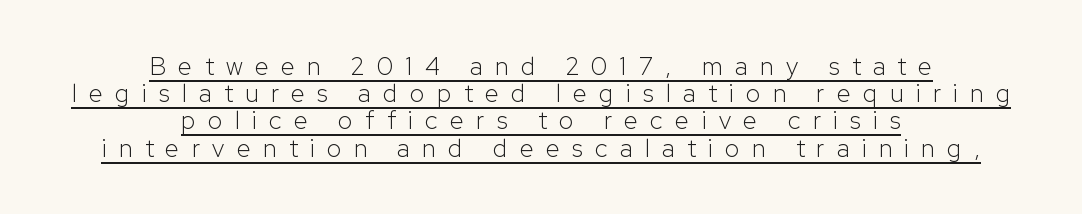
{"italic": "no", "bold": "no", "underline": "yes", "align": "center", "line_spacing": "tight", "line_spacing_ratio": 1.09, "letter_spacing": "wide", "letter_spacing_em": 0.5, "glyph_px": 25}
